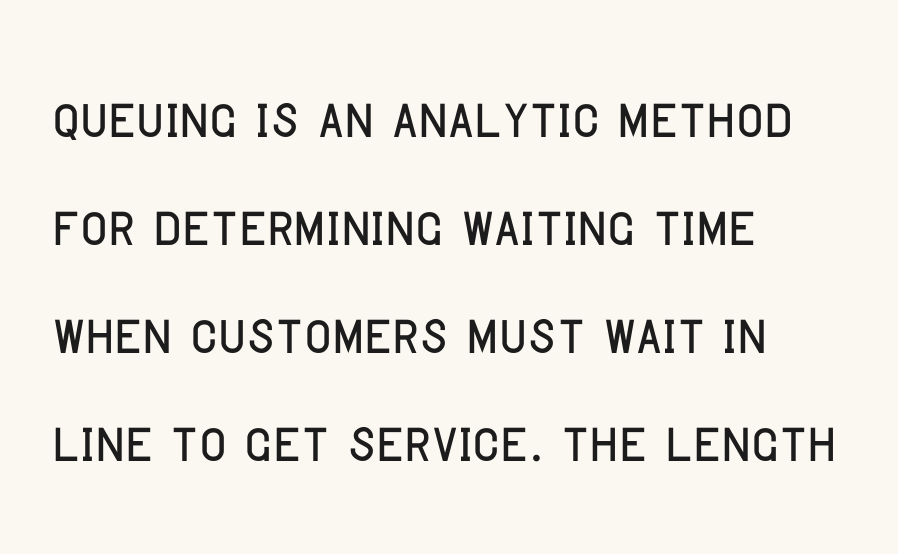
Q: Is the text italic (slanted)? A: No, it is upright.
Q: Is the typeface a serif or a sans-serif typeface? A: Sans-serif.
Q: Is the text underlined? A: No.
Q: How is the paragraph aligned? A: Left-aligned.
Q: Is the spacing between letters normal or unusually wide? A: Normal.
Q: Is the spacing between lines tight, normal or loose? A: Normal.
Q: Width (condensed, normal, or wide)? A: Condensed.
Q: Stroke contrast? A: Low.
Q: x-height? A: Large.
Q: Monospaced? A: No.
